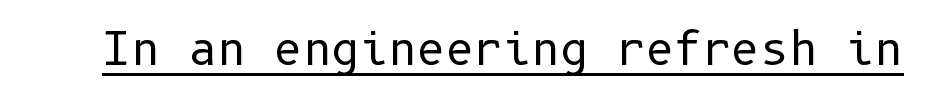
Q: Is the text bold? A: No.
Q: Is the text italic (slanted)? A: No, it is upright.
Q: Is the typeface a serif or a sans-serif typeface? A: Sans-serif.
Q: Is the text underlined? A: Yes.
Q: Is the spacing between letters normal or unusually wide? A: Normal.
Q: Width (condensed, normal, or wide)? A: Normal.
Q: Stroke contrast? A: Low.
Q: x-height? A: Medium.
